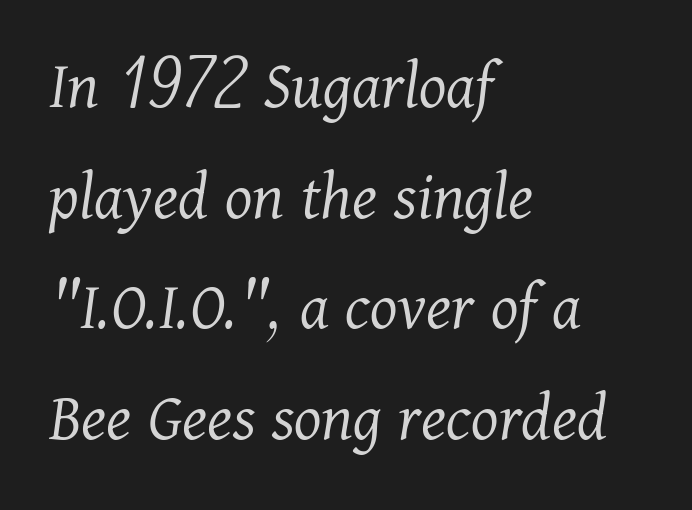
Q: Is the text bold? A: No.
Q: Is the text italic (slanted)? A: Yes, it leans right by about 11 degrees.
Q: Is the typeface a serif or a sans-serif typeface? A: Serif.
Q: Is the text underlined? A: No.
Q: How is the paragraph aligned? A: Left-aligned.
Q: Is the spacing between letters normal or unusually wide? A: Normal.
Q: Is the spacing between lines tight, normal or loose? A: Normal.
Q: Width (condensed, normal, or wide)? A: Normal.
Q: Stroke contrast? A: Medium.
Q: x-height? A: Medium.
Q: Monospaced? A: No.
